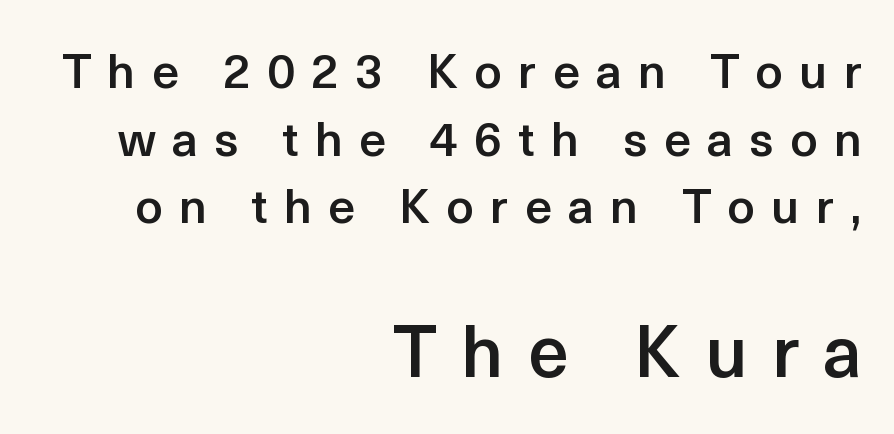
The image shows 72 px semibold sans-serif type, upright; set right-aligned, normal line spacing (1.41x), unusually wide letter spacing (+0.34 em), not underlined; the second (bottom) block is 1.5x larger; a medium x-height.
